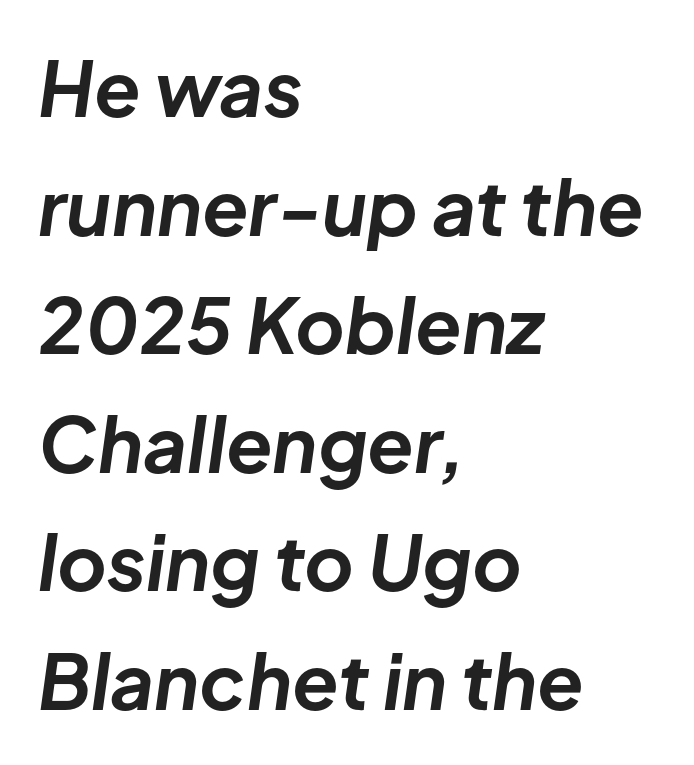
The image shows 76 px bold type, italic (leaning right); set left-aligned, normal line spacing (1.56x), normal letter spacing, not underlined; low stroke contrast and a medium x-height.
